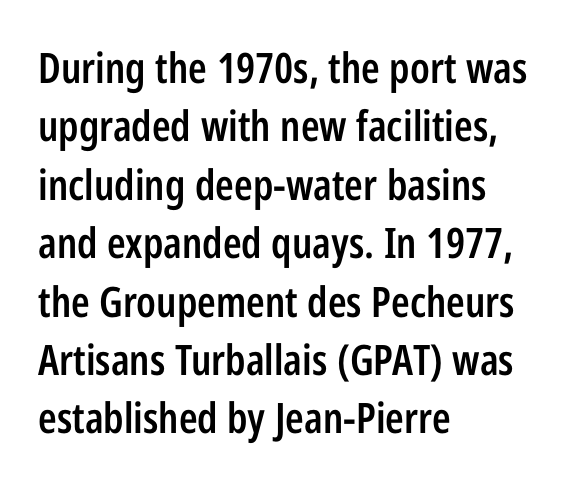
Do the letters lean? They stand straight. The face used here is rendered with its standard letterfit. Do the characters align in a grid? No, the font is proportional. Examine the stroke ends and you'll find no serifs. Strokes here are thickened, but only to semibold level. Compared with a centered layout, this one pins lines to the left instead.
